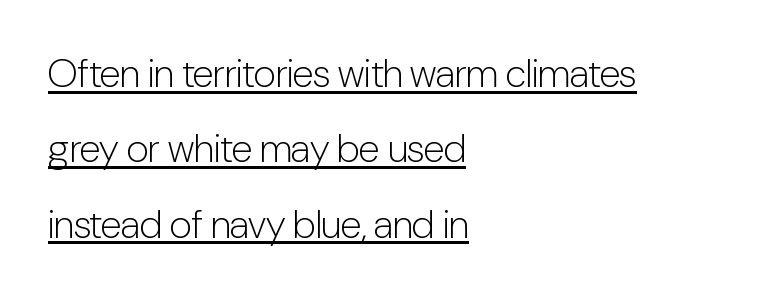
{"serif": "no", "italic": "no", "bold": "no", "weight": "light", "width": "condensed", "stroke_contrast": "low", "x_height": "medium", "monospaced": "no", "underline": "yes", "align": "left", "line_spacing": "loose", "line_spacing_ratio": 1.93, "letter_spacing": "normal", "letter_spacing_em": 0.0, "glyph_px": 39}
